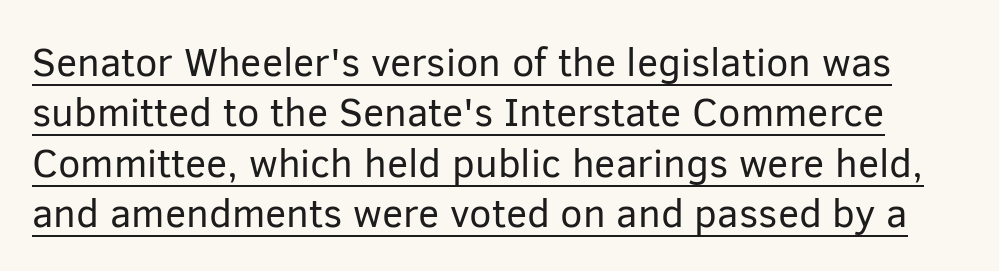
Q: Is the text bold? A: No.
Q: Is the text italic (slanted)? A: No, it is upright.
Q: Is the typeface a serif or a sans-serif typeface? A: Sans-serif.
Q: Is the text underlined? A: Yes.
Q: Is the spacing between letters normal or unusually wide? A: Normal.
Q: Is the spacing between lines tight, normal or loose? A: Normal.
Q: Width (condensed, normal, or wide)? A: Normal.
Q: Stroke contrast? A: Low.
Q: x-height? A: Medium.
Q: Monospaced? A: No.
